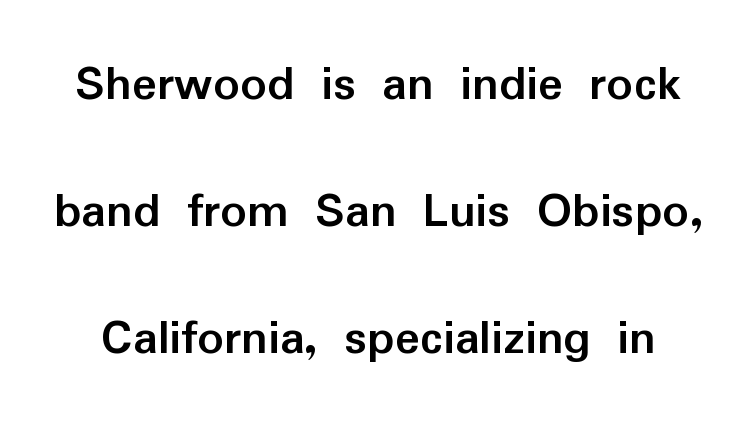
Q: Is the text bold? A: Yes.
Q: Is the text italic (slanted)? A: No, it is upright.
Q: Is the typeface a serif or a sans-serif typeface? A: Sans-serif.
Q: Is the text underlined? A: No.
Q: Is the spacing between letters normal or unusually wide? A: Normal.
Q: Is the spacing between lines tight, normal or loose? A: Loose.
Q: Width (condensed, normal, or wide)? A: Normal.
Q: Stroke contrast? A: Low.
Q: x-height? A: Medium.
Q: Monospaced? A: No.
